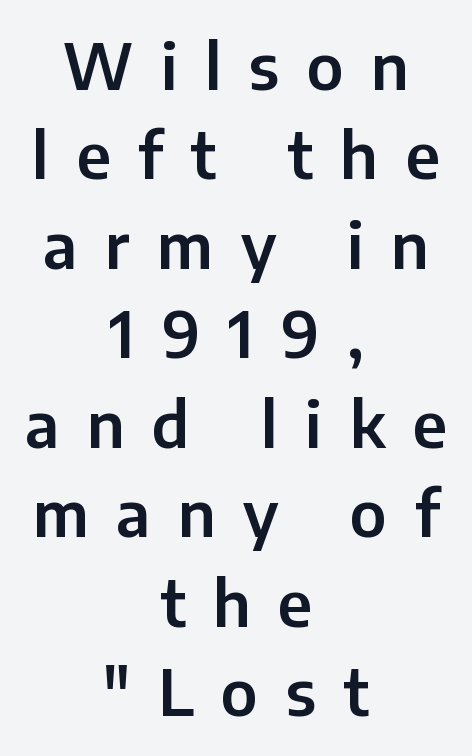
The designer went with a sans here, leaving each stem footless. Do the characters align in a grid? No, the font is proportional. Honestly, there is no underline to notice here at all. Neither beginnings nor endings align; midpoints do. Interline gaps are of average width in this sample.
